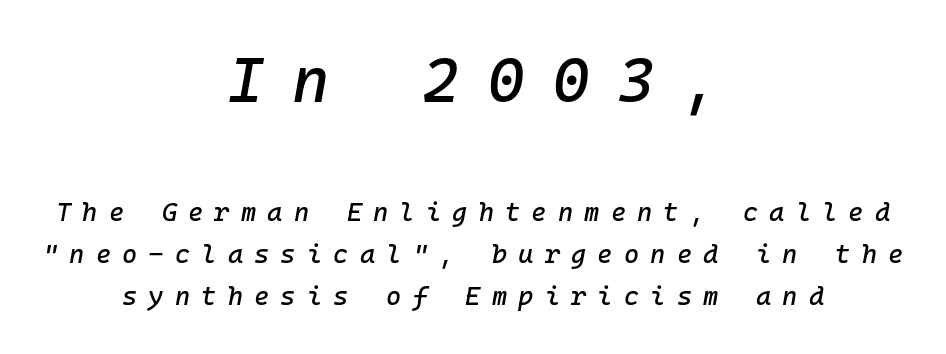
The image shows 64 px text type, italic (leaning right); set centered, normal line spacing (1.61x), unusually wide letter spacing (+0.43 em), not underlined; the first (top) block is 2.46x larger; low stroke contrast and a medium x-height.
